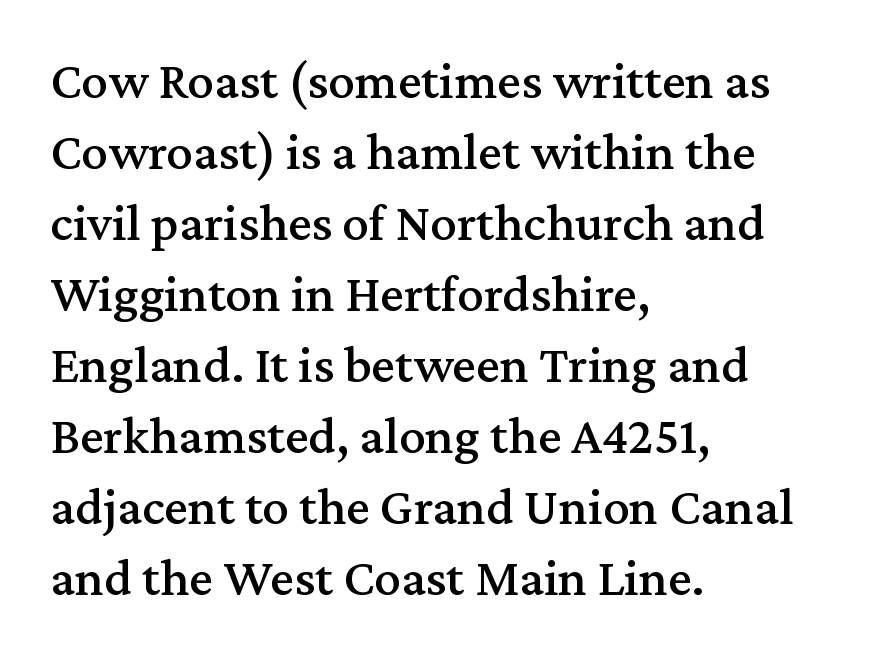
The image shows 53 px serif type, upright; set left-aligned, normal line spacing (1.34x), normal letter spacing, not underlined; medium stroke contrast and a medium x-height.
